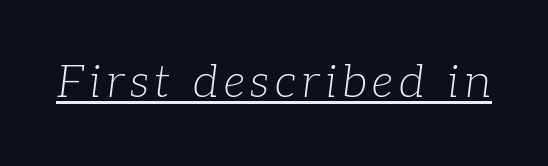
Q: Is the text bold? A: No.
Q: Is the text italic (slanted)? A: Yes, it leans right by about 7 degrees.
Q: Is the typeface a serif or a sans-serif typeface? A: Serif.
Q: Is the text underlined? A: Yes.
Q: Width (condensed, normal, or wide)? A: Normal.
Q: Stroke contrast? A: Low.
Q: x-height? A: Medium.
Q: Monospaced? A: No.
